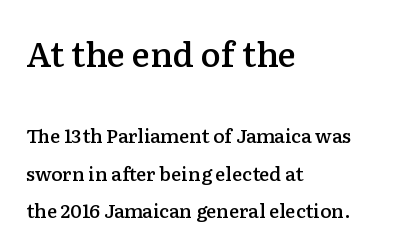
The image shows 34 px semibold serif type, upright; set left-aligned, loose line spacing (1.97x), normal letter spacing, not underlined; the first (top) block is 1.79x larger; low stroke contrast and a medium x-height.
